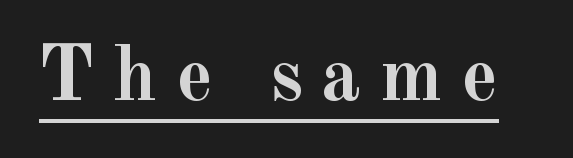
Heavy, bold letterforms. A typesetter would call this heavily tracked-out type. Compared with undecorated copy, this sample adds a rule below the words. Note the varied advance widths — an 'i' is clearly narrower than an 'm'.
